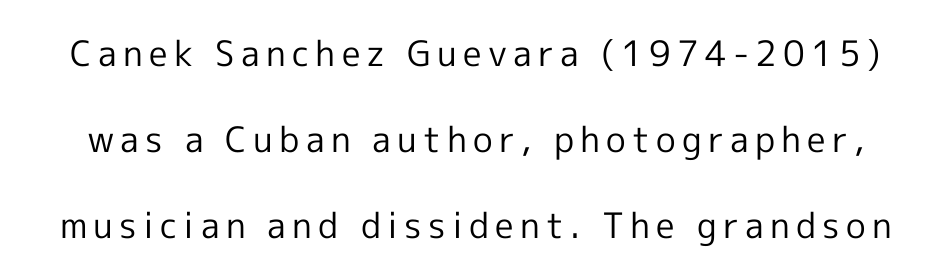
The image shows 35 px regular-weight sans-serif type, upright; set loose line spacing (2.46x), not underlined; a medium x-height.
